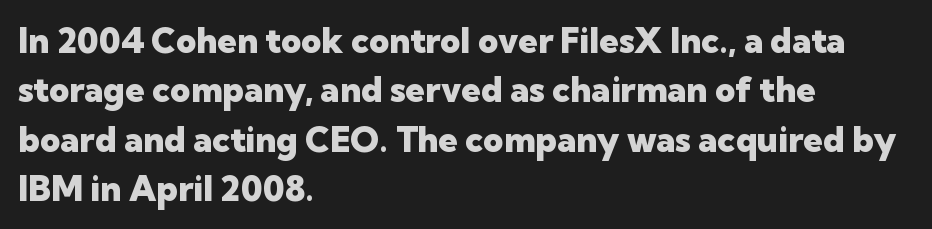
Line spacing here is normal. Nothing sits at the stroke ends, so this counts as sans-serif. The string is rendered with underlining switched off. Character widths vary here, with narrow letters taking less room than wide ones. A full-strength bold gives these letters their thick strokes.
